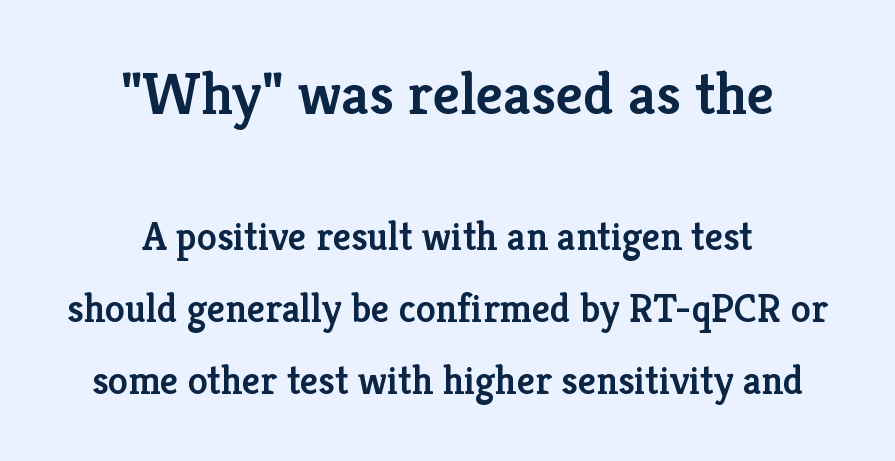
The image shows 60 px semibold serif type, upright; set centered, line spacing 1.8x, normal letter spacing, not underlined; the first (top) block is 1.5x larger; low stroke contrast and a medium x-height.
